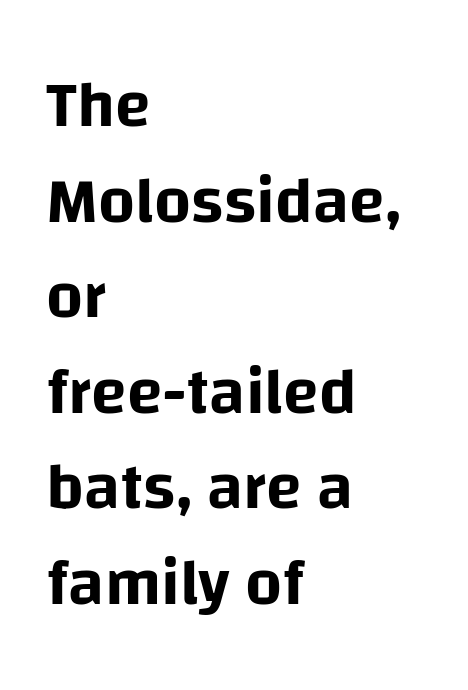
Q: Is the text italic (slanted)? A: No, it is upright.
Q: Is the typeface a serif or a sans-serif typeface? A: Sans-serif.
Q: Is the text underlined? A: No.
Q: How is the paragraph aligned? A: Left-aligned.
Q: Is the spacing between letters normal or unusually wide? A: Normal.
Q: Is the spacing between lines tight, normal or loose? A: Normal.
Q: Width (condensed, normal, or wide)? A: Normal.
Q: Stroke contrast? A: Low.
Q: x-height? A: Large.
Q: Monospaced? A: No.
